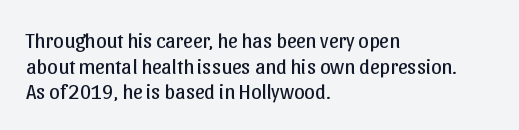
Q: Is the text bold? A: No.
Q: Is the text italic (slanted)? A: No, it is upright.
Q: Is the text underlined? A: No.
Q: How is the paragraph aligned? A: Left-aligned.
Q: Is the spacing between letters normal or unusually wide? A: Normal.
